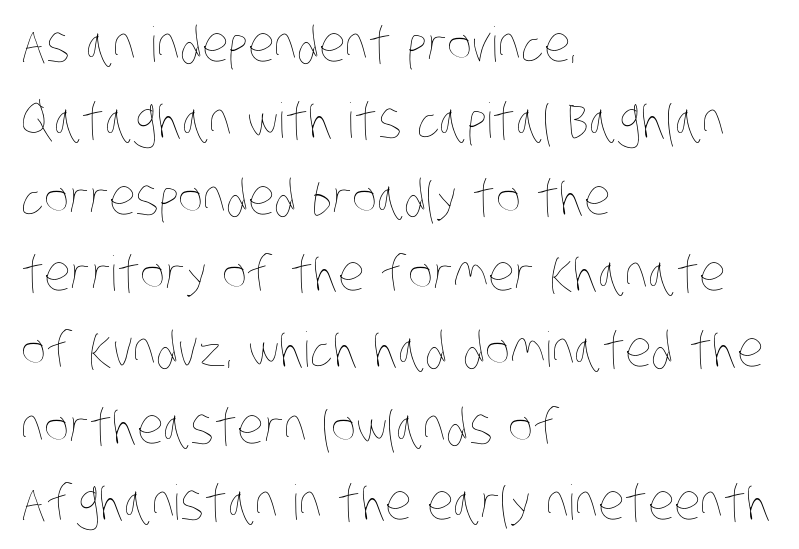
Q: Is the text bold? A: No.
Q: Is the text underlined? A: No.
Q: How is the paragraph aligned? A: Left-aligned.
Q: Is the spacing between letters normal or unusually wide? A: Normal.
Q: Is the spacing between lines tight, normal or loose? A: Normal.
Q: Width (condensed, normal, or wide)? A: Condensed.
Q: Stroke contrast? A: Low.
Q: x-height? A: Large.
Q: Monospaced? A: No.
